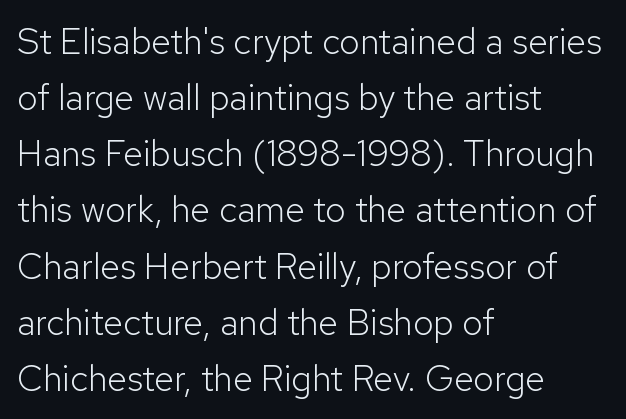
{"serif": "no", "italic": "no", "bold": "no", "weight": "light", "width": "normal", "stroke_contrast": "low", "x_height": "medium", "monospaced": "no", "underline": "no", "align": "left", "line_spacing": "normal", "line_spacing_ratio": 1.56, "letter_spacing": "normal", "letter_spacing_em": 0.0, "glyph_px": 36}
